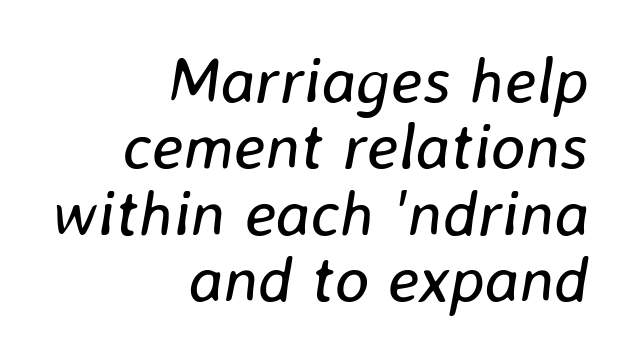
Nobody touched the tracking dial on this one. Italic: yes, the glyphs are oblique. The font sits on the lighter half of the weight spectrum, regular included. The setting favours the right margin, as signatures and pull-quotes sometimes do. You could not count columns in this text — the font is proportionally spaced.
